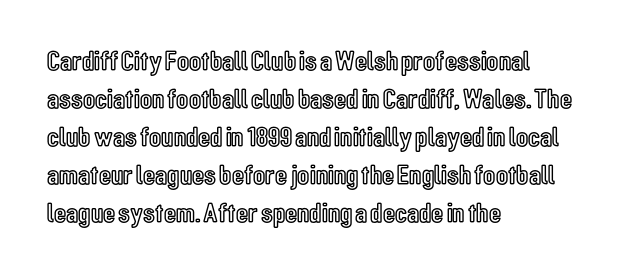
Q: Is the text italic (slanted)? A: No, it is upright.
Q: Is the text underlined? A: No.
Q: How is the paragraph aligned? A: Left-aligned.
Q: Is the spacing between letters normal or unusually wide? A: Normal.
Q: Is the spacing between lines tight, normal or loose? A: Normal.
Q: Width (condensed, normal, or wide)? A: Condensed.
Q: x-height? A: Medium.
Q: Monospaced? A: No.
